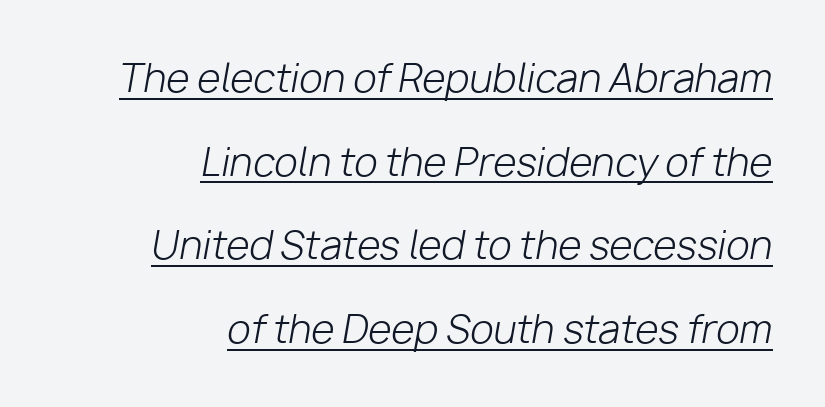
The image shows 38 px light type, italic (leaning right); set right-aligned, loose line spacing (2.2x), normal letter spacing, underlined; low stroke contrast and a medium x-height.
